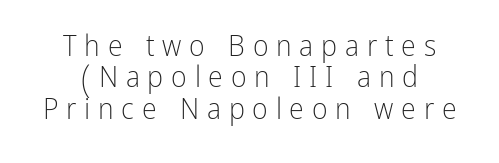
Q: Is the text bold? A: No.
Q: Is the text italic (slanted)? A: No, it is upright.
Q: Is the typeface a serif or a sans-serif typeface? A: Sans-serif.
Q: Is the text underlined? A: No.
Q: How is the paragraph aligned? A: Centered.
Q: Is the spacing between letters normal or unusually wide? A: Unusually wide.
Q: Is the spacing between lines tight, normal or loose? A: Tight.
Q: Width (condensed, normal, or wide)? A: Condensed.
Q: Stroke contrast? A: Low.
Q: x-height? A: Medium.
Q: Monospaced? A: No.
